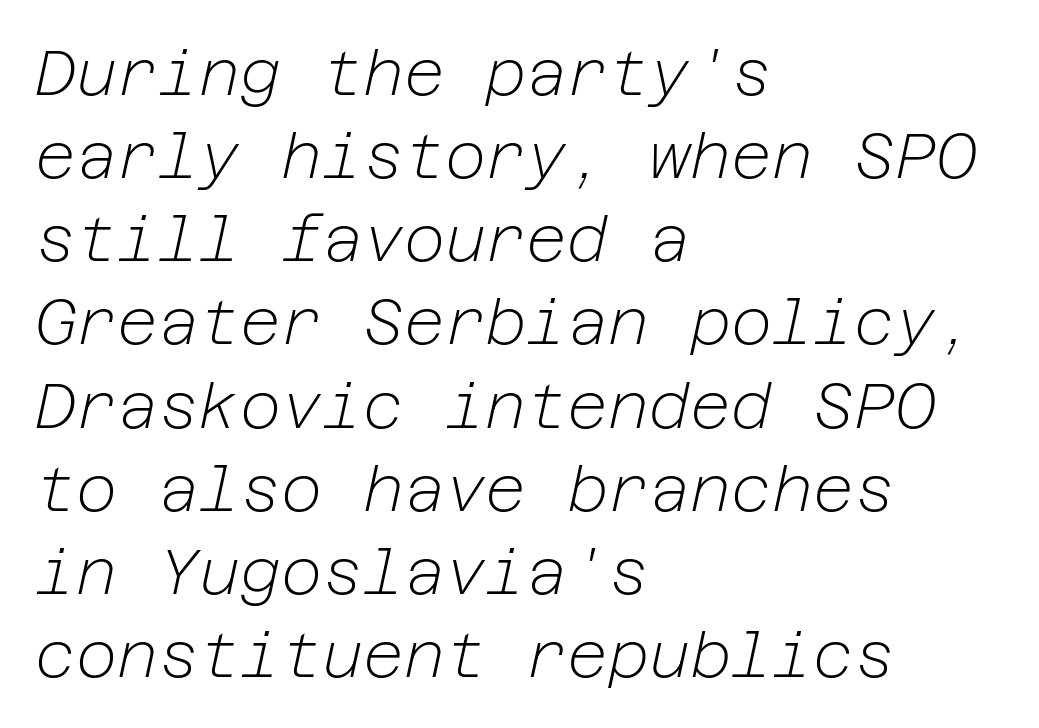
{"italic": "yes", "lean": "right", "slant_degrees": 12, "bold": "no", "weight": "light", "width": "normal", "stroke_contrast": "low", "x_height": "medium", "underline": "no", "align": "left", "line_spacing": "normal", "line_spacing_ratio": 1.32, "letter_spacing": "normal", "letter_spacing_em": 0.0, "glyph_px": 63}
